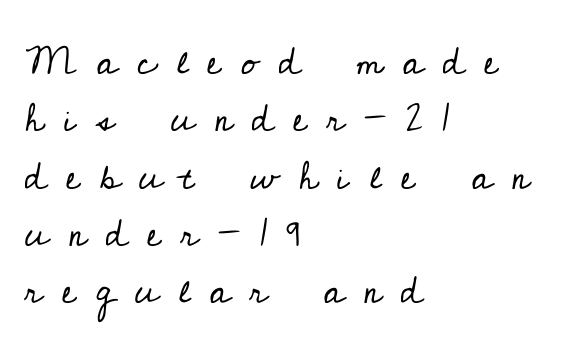
Nothing heavy about these letters — not bold at all. Has an underline been added? It has not. Observe the wide spacing: letters keep a clear distance from each other.
